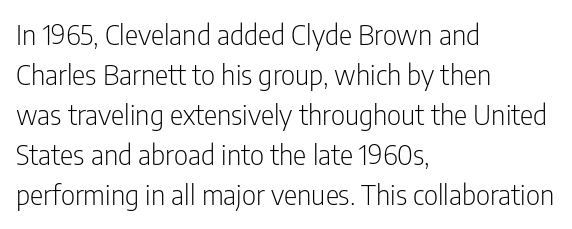
Q: Is the text bold? A: No.
Q: Is the text italic (slanted)? A: No, it is upright.
Q: Is the typeface a serif or a sans-serif typeface? A: Sans-serif.
Q: Is the text underlined? A: No.
Q: How is the paragraph aligned? A: Left-aligned.
Q: Is the spacing between letters normal or unusually wide? A: Normal.
Q: Is the spacing between lines tight, normal or loose? A: Normal.
Q: Width (condensed, normal, or wide)? A: Condensed.
Q: Stroke contrast? A: Low.
Q: x-height? A: Medium.
Q: Monospaced? A: No.
